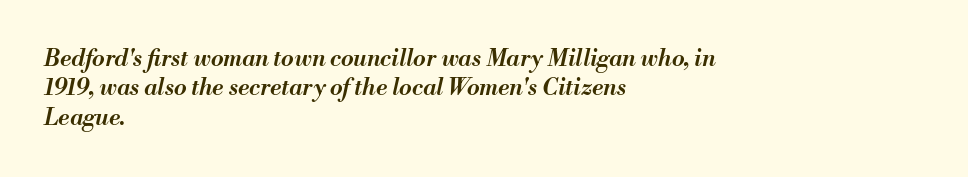
Q: Is the text bold? A: Semi-bold.
Q: Is the text italic (slanted)? A: Yes, it leans right by about 13 degrees.
Q: Is the text underlined? A: No.
Q: How is the paragraph aligned? A: Left-aligned.
Q: Is the spacing between letters normal or unusually wide? A: Normal.
Q: Is the spacing between lines tight, normal or loose? A: Normal.
